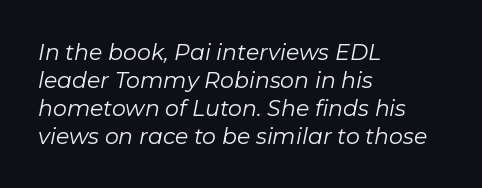
Q: Is the text bold? A: No.
Q: Is the text italic (slanted)? A: Yes, it leans right by about 11 degrees.
Q: Is the text underlined? A: No.
Q: How is the paragraph aligned? A: Left-aligned.
Q: Is the spacing between letters normal or unusually wide? A: Normal.
Q: Is the spacing between lines tight, normal or loose? A: Normal.
